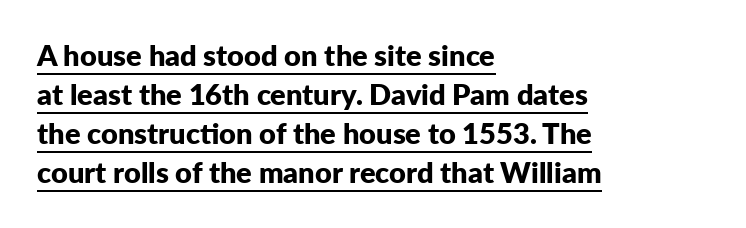
{"serif": "no", "italic": "no", "bold": "yes", "weight": "bold", "width": "normal", "stroke_contrast": "low", "x_height": "medium", "monospaced": "no", "underline": "yes", "align": "left", "line_spacing": "normal", "line_spacing_ratio": 1.35, "letter_spacing": "normal", "letter_spacing_em": 0.0, "glyph_px": 29}
